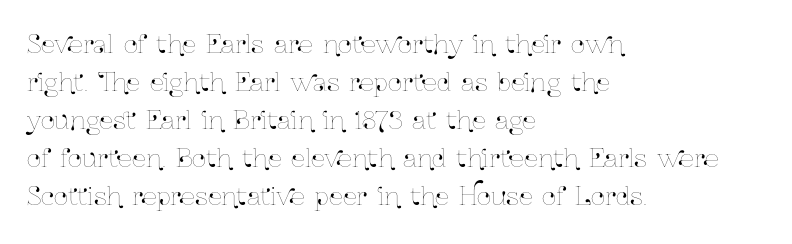
The image shows 25 px text type, upright; set left-aligned, normal line spacing (1.52x), normal letter spacing, not underlined.
